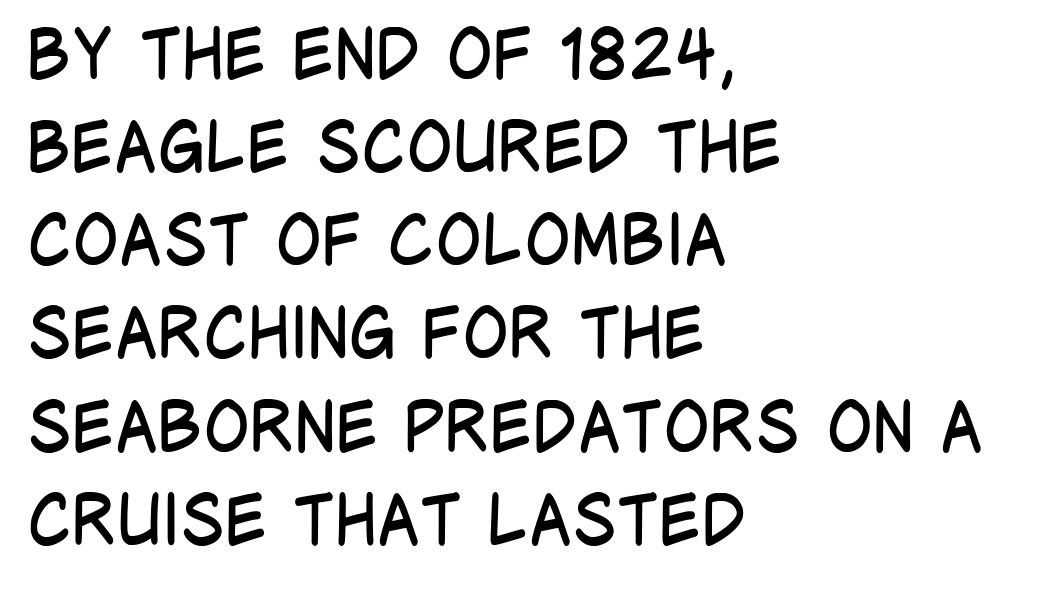
{"serif": "no", "italic": "no", "bold": "no", "weight": "regular", "width": "condensed", "stroke_contrast": "low", "x_height": "large", "monospaced": "no", "underline": "no", "align": "left", "line_spacing": "normal", "line_spacing_ratio": 1.35, "letter_spacing": "normal", "letter_spacing_em": 0.0, "glyph_px": 69}
